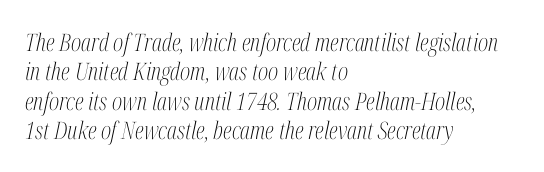
The letters sit at their default tracking, neither squeezed nor spread. The typesetter chose a ragged-right arrangement here. Does the lettering tilt? It does — this is italic. Any mark beneath the type? The region is blank.
